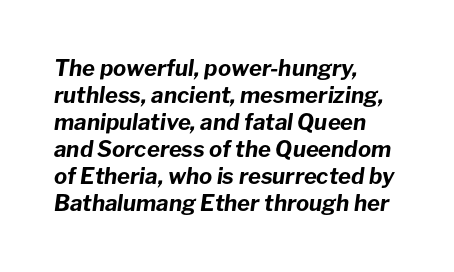
This rendering leaves character spacing at its baseline value. The text block is weighted toward the left margin, trailing off unevenly rightward. Letters rest on an invisible, unmarked baseline. Compared with ordinary roman type, these characters are visibly tilted. Typesetter's note: full bold, strokes at maximum text heaviness.
